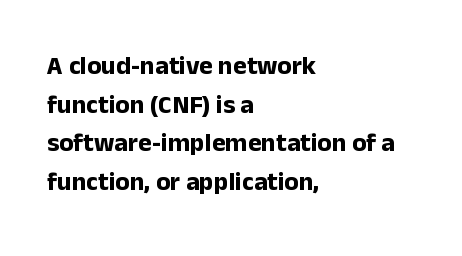
{"italic": "no", "bold": "yes", "underline": "no", "align": "left", "line_spacing": "normal", "line_spacing_ratio": 1.49, "letter_spacing": "normal", "letter_spacing_em": 0.0, "glyph_px": 26}
